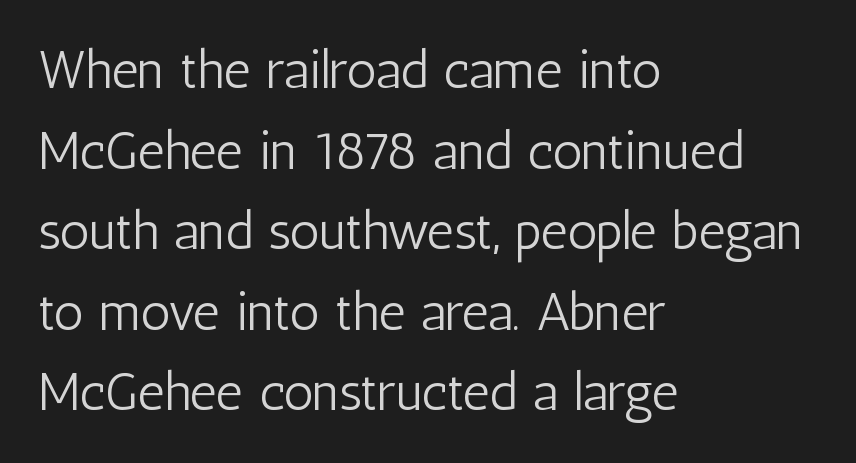
Q: Is the text bold? A: No.
Q: Is the text italic (slanted)? A: No, it is upright.
Q: Is the typeface a serif or a sans-serif typeface? A: Sans-serif.
Q: Is the text underlined? A: No.
Q: How is the paragraph aligned? A: Left-aligned.
Q: Is the spacing between letters normal or unusually wide? A: Normal.
Q: Is the spacing between lines tight, normal or loose? A: Normal.
Q: Width (condensed, normal, or wide)? A: Condensed.
Q: Stroke contrast? A: Low.
Q: x-height? A: Medium.
Q: Monospaced? A: No.
